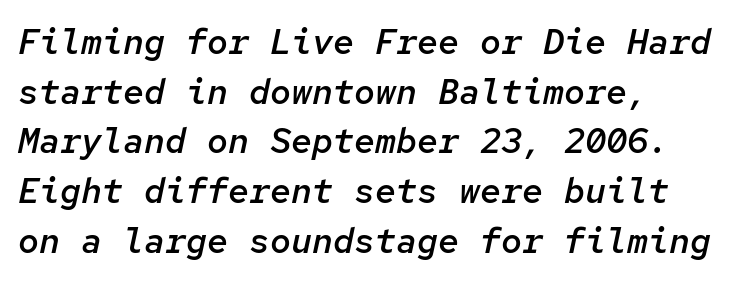
{"italic": "yes", "lean": "right", "slant_degrees": 12, "bold": "semi", "weight": "semibold", "width": "normal", "stroke_contrast": "low", "x_height": "medium", "monospaced": "yes", "underline": "no", "align": "left", "line_spacing": "normal", "line_spacing_ratio": 1.42, "letter_spacing": "normal", "letter_spacing_em": 0.0, "glyph_px": 35}
